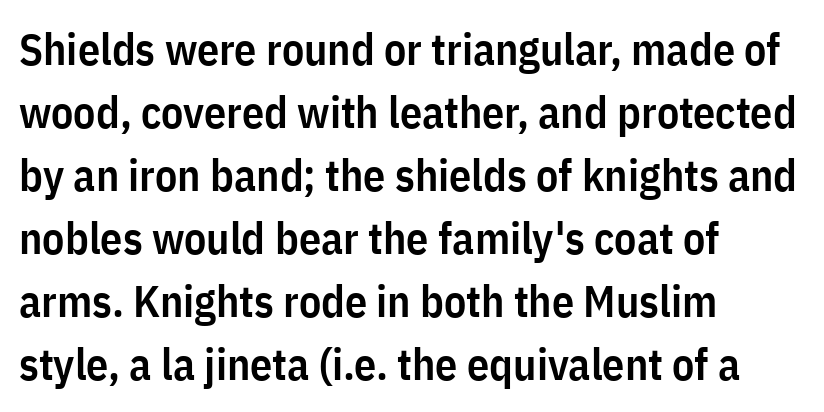
The image shows 44 px semibold, condensed sans-serif type, upright; set left-aligned, normal line spacing (1.43x), normal letter spacing, not underlined; low stroke contrast and a medium x-height.
